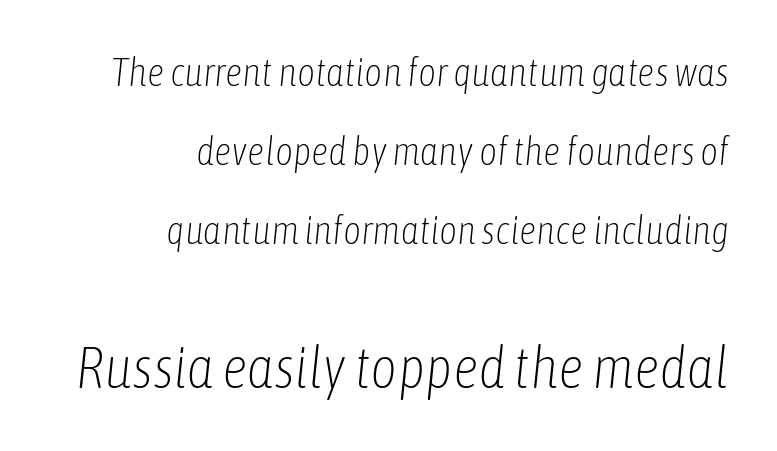
Q: Is the text bold? A: No.
Q: Is the text italic (slanted)? A: Yes, it leans right by about 6 degrees.
Q: Is the text underlined? A: No.
Q: How is the paragraph aligned? A: Right-aligned.
Q: Is the spacing between letters normal or unusually wide? A: Normal.
Q: Is the spacing between lines tight, normal or loose? A: Loose.
Q: Which block of text is set in a larger size, the first (top) or the second (bottom)? A: The second (bottom) one.
Q: Width (condensed, normal, or wide)? A: Condensed.
Q: Stroke contrast? A: Low.
Q: x-height? A: Medium.
Q: Monospaced? A: No.
